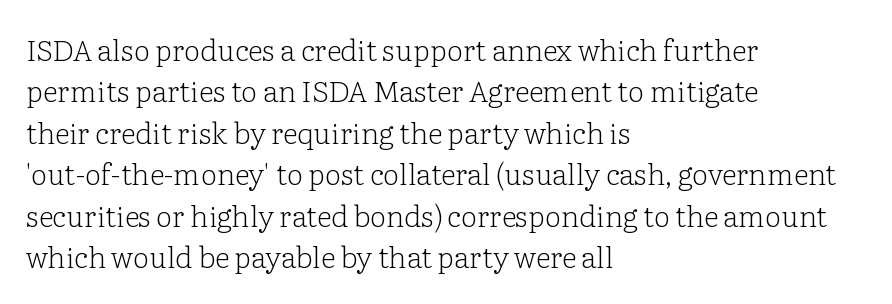
{"serif": "yes", "italic": "no", "bold": "no", "weight": "light", "width": "normal", "stroke_contrast": "low", "x_height": "medium", "monospaced": "no", "underline": "no", "align": "left", "line_spacing": "normal", "line_spacing_ratio": 1.43, "letter_spacing": "normal", "letter_spacing_em": 0.0, "glyph_px": 29}
